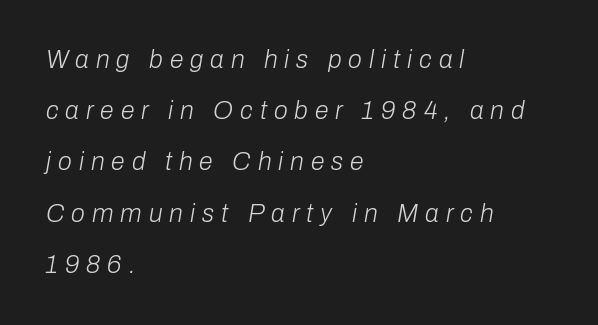
Q: Is the text bold? A: No.
Q: Is the text italic (slanted)? A: Yes, it leans right by about 10 degrees.
Q: Is the text underlined? A: No.
Q: How is the paragraph aligned? A: Left-aligned.
Q: Is the spacing between letters normal or unusually wide? A: Unusually wide.
Q: Is the spacing between lines tight, normal or loose? A: Loose.
